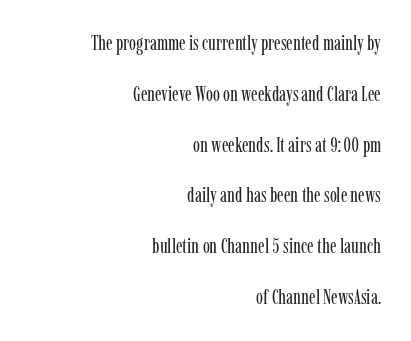
{"italic": "no", "bold": "no", "underline": "no", "align": "right", "line_spacing": "loose", "line_spacing_ratio": 2.42, "letter_spacing": "normal", "letter_spacing_em": 0.0, "glyph_px": 21}
